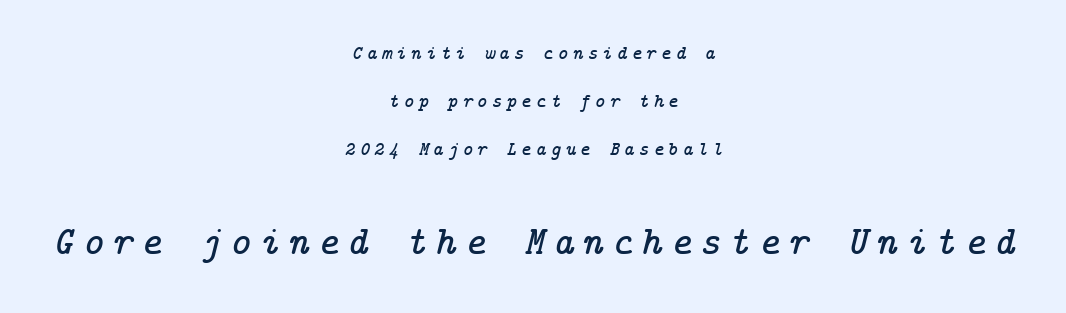
Q: Is the text italic (slanted)? A: Yes, it leans right by about 14 degrees.
Q: Is the typeface a serif or a sans-serif typeface? A: Serif.
Q: Is the text underlined? A: No.
Q: How is the paragraph aligned? A: Centered.
Q: Is the spacing between letters normal or unusually wide? A: Unusually wide.
Q: Is the spacing between lines tight, normal or loose? A: Loose.
Q: Which block of text is set in a larger size, the first (top) or the second (bottom)? A: The second (bottom) one.
Q: Width (condensed, normal, or wide)? A: Normal.
Q: Stroke contrast? A: Low.
Q: x-height? A: Medium.
